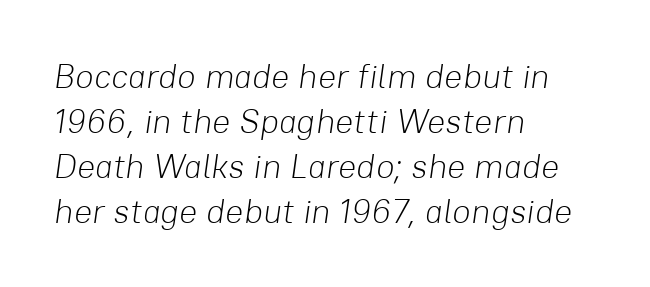
Evenly set lines give the paragraph a standard silhouette. The passage shown leans; its letterforms are oblique. Honestly, there is no underline to notice here at all. Weight: regular or lighter. Each letter keeps its own natural width here, so spacing adapts to shape.
